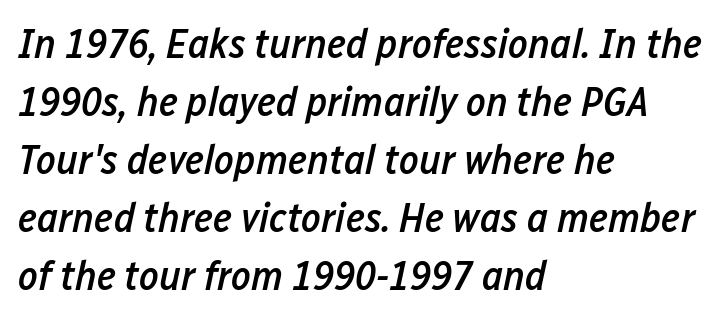
The image shows 42 px semibold, condensed type, italic (leaning right); set left-aligned, normal line spacing (1.38x), normal letter spacing, not underlined; low stroke contrast and a medium x-height.
